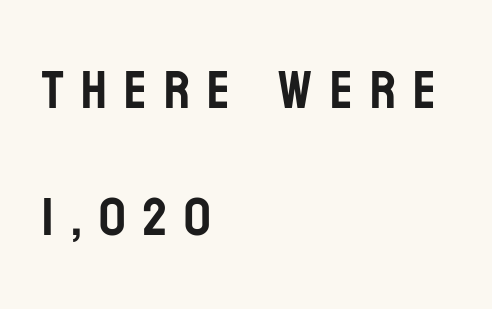
Q: Is the text italic (slanted)? A: No, it is upright.
Q: Is the typeface a serif or a sans-serif typeface? A: Sans-serif.
Q: Is the text underlined? A: No.
Q: How is the paragraph aligned? A: Left-aligned.
Q: Is the spacing between letters normal or unusually wide? A: Unusually wide.
Q: Is the spacing between lines tight, normal or loose? A: Loose.
Q: Width (condensed, normal, or wide)? A: Condensed.
Q: Stroke contrast? A: Low.
Q: x-height? A: Large.
Q: Monospaced? A: No.
